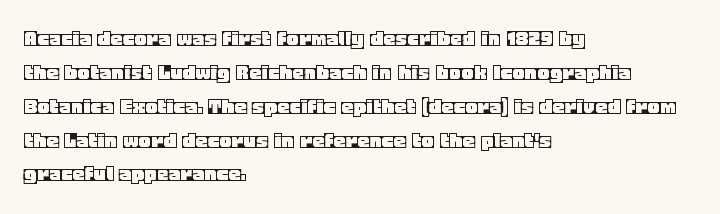
The image shows 24 px text type, upright; set left-aligned, normal line spacing (1.41x), normal letter spacing, not underlined.
